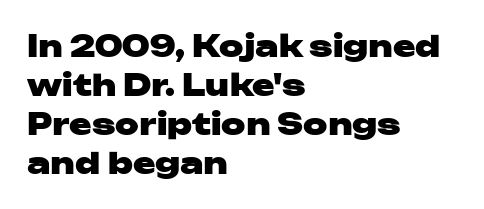
{"serif": "no", "italic": "no", "bold": "yes", "weight": "heavy", "width": "wide", "stroke_contrast": "low", "x_height": "medium", "monospaced": "no", "underline": "no", "align": "left", "line_spacing": "normal", "line_spacing_ratio": 1.3, "letter_spacing": "normal", "letter_spacing_em": 0.0, "glyph_px": 30}
